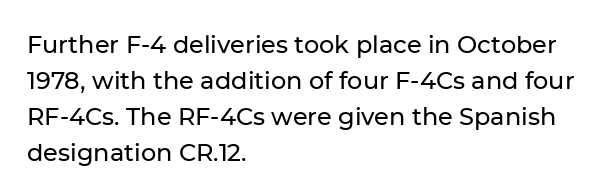
Q: Is the text italic (slanted)? A: No, it is upright.
Q: Is the text underlined? A: No.
Q: How is the paragraph aligned? A: Left-aligned.
Q: Is the spacing between letters normal or unusually wide? A: Normal.
Q: Is the spacing between lines tight, normal or loose? A: Normal.
